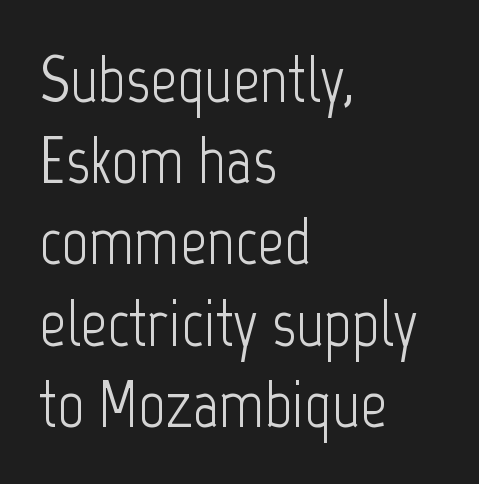
The image shows 66 px light, condensed sans-serif type, upright; set left-aligned, line spacing 1.23x, normal letter spacing, not underlined; low stroke contrast and a medium x-height.
